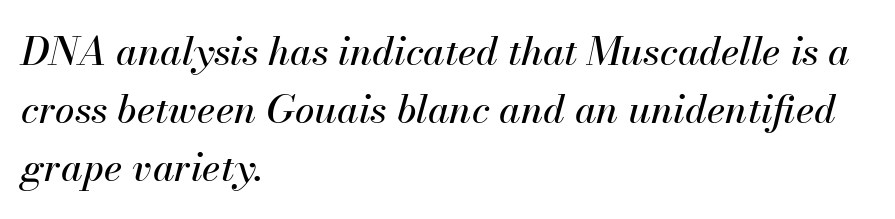
{"italic": "yes", "lean": "right", "slant_degrees": 13, "width": "normal", "stroke_contrast": "medium", "x_height": "small", "monospaced": "no", "underline": "no", "align": "left", "line_spacing": "normal", "line_spacing_ratio": 1.49, "letter_spacing": "normal", "letter_spacing_em": 0.0, "glyph_px": 39}
